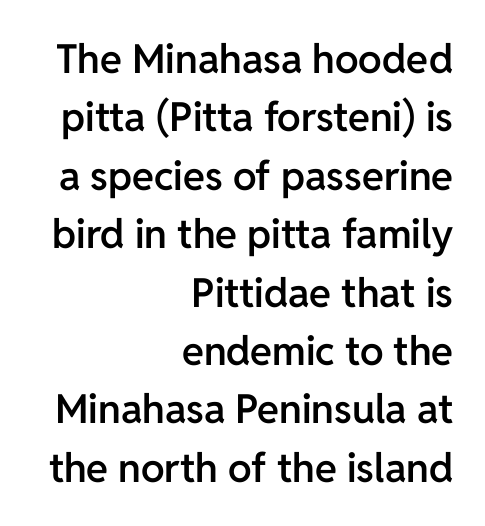
The image shows 40 px semibold sans-serif type, upright; set right-aligned, normal line spacing (1.46x), normal letter spacing, not underlined; low stroke contrast and a medium x-height.
